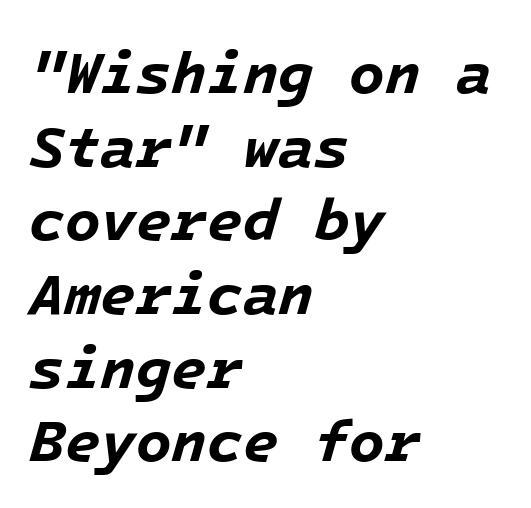
{"italic": "yes", "lean": "right", "slant_degrees": 16, "bold": "yes", "weight": "bold", "width": "normal", "stroke_contrast": "low", "x_height": "medium", "underline": "no", "align": "left", "line_spacing": "normal", "line_spacing_ratio": 1.27, "letter_spacing": "normal", "letter_spacing_em": 0.0, "glyph_px": 58}
